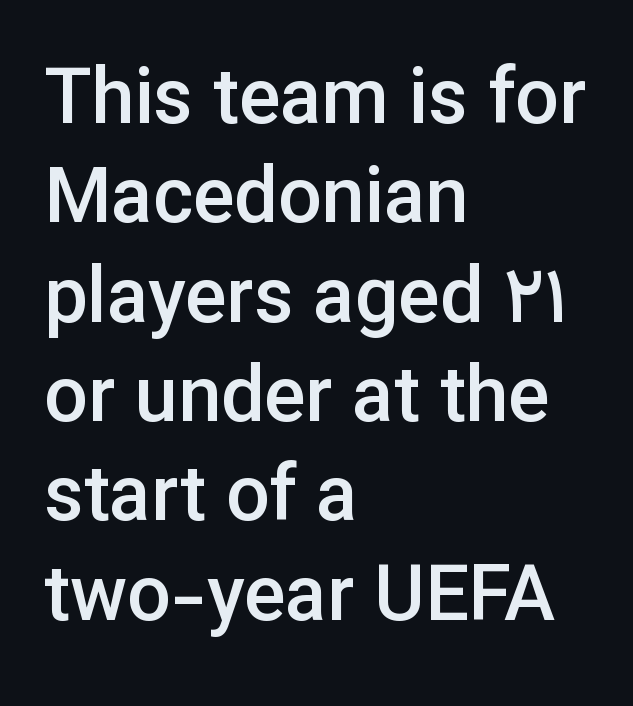
This is roman type, the default non-slanted kind. Stems and bowls a touch heavier than normal — semibold. Regular leading. Which margin do the lines hug? The left one — the right edge is uneven.
